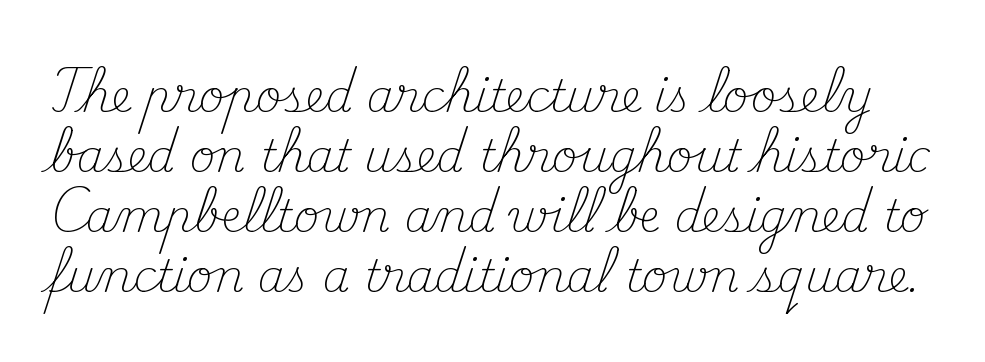
The strokes carry an ordinary text weight at most. The lines sit at an ordinary, default distance from one another. Regarding serifs, this sample has them. This rendering features lettering with no underline.
